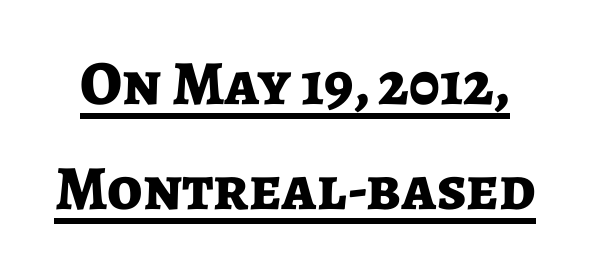
How heavy is the stroke? Heavy — this is a bold. When letters stand straight like this, we call the style roman or upright. In terms of leading, this rendering sits right in the middle. To sum up the face: it is a sans, with no serifs. Here the designer chose a conventional face with non-uniform glyph widths.
